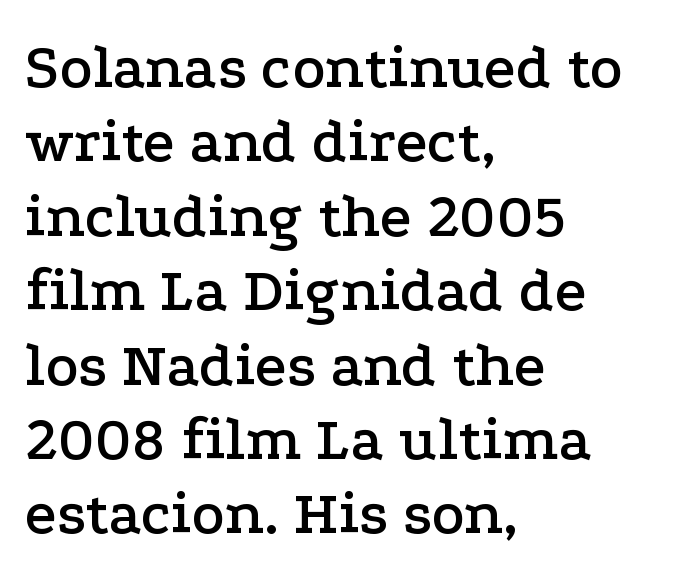
Q: Is the text italic (slanted)? A: No, it is upright.
Q: Is the typeface a serif or a sans-serif typeface? A: Serif.
Q: Is the text underlined? A: No.
Q: How is the paragraph aligned? A: Left-aligned.
Q: Is the spacing between letters normal or unusually wide? A: Normal.
Q: Width (condensed, normal, or wide)? A: Wide.
Q: Stroke contrast? A: Low.
Q: x-height? A: Medium.
Q: Monospaced? A: No.
